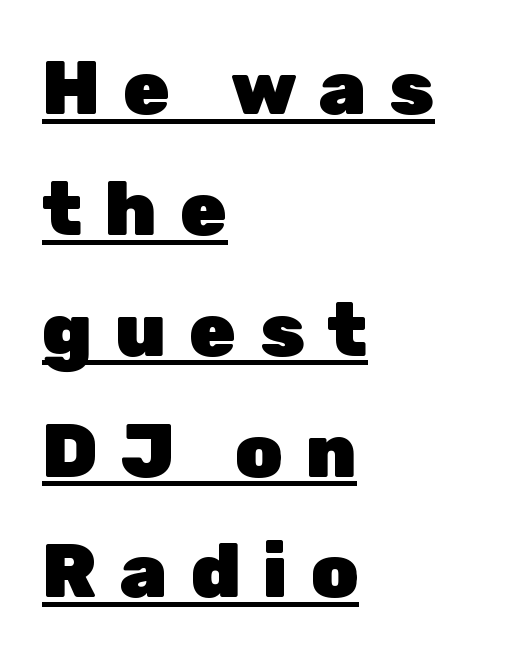
{"serif": "no", "italic": "no", "bold": "yes", "weight": "heavy", "width": "normal", "stroke_contrast": "low", "x_height": "medium", "monospaced": "no", "underline": "yes", "align": "left", "line_spacing": "normal", "line_spacing_ratio": 1.59, "letter_spacing": "wide", "letter_spacing_em": 0.3, "glyph_px": 76}
